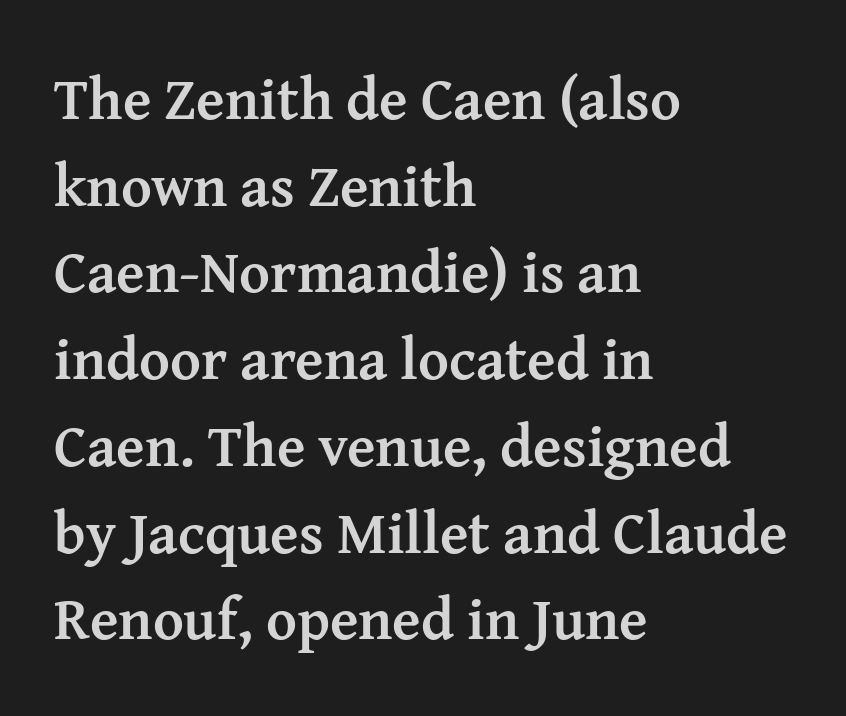
Posture: vertical. Left-aligned paragraph, ragged on the right. Successive baselines arrive at the customary interval. Look at the bottom of the vertical strokes: they flare into serifs here. The face used here is rendered with its standard letterfit.
